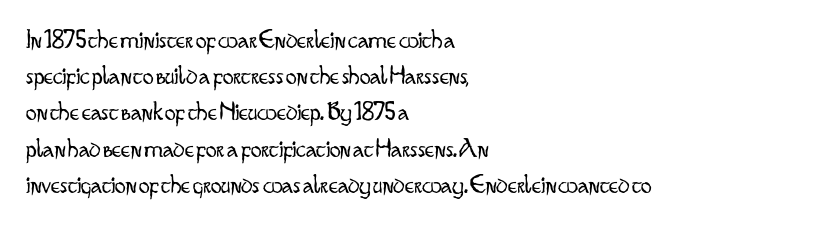
The strokes carry an ordinary text weight at most. Teacher's note: observe the even left margin — that is flush-left alignment. The lines sit at an ordinary, default distance from one another. Does extra space separate the letters? No, they use regular spacing. Posture: vertical. The specimen omits any rule beneath the text block's lines.
